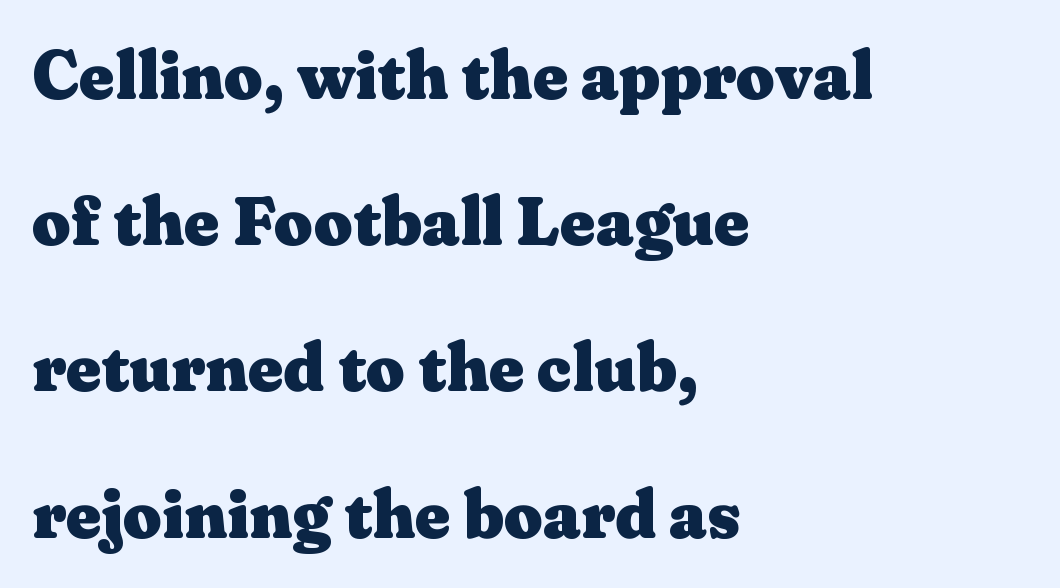
The image shows 68 px heavy, wide serif type, upright; set left-aligned, loose line spacing (2.15x), normal letter spacing, not underlined; medium stroke contrast and a medium x-height.
